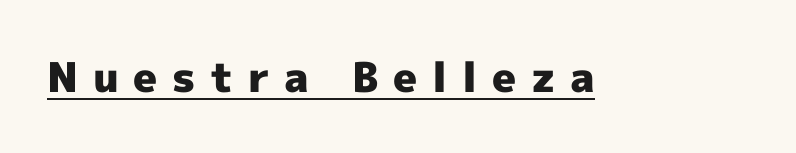
The image shows 41 px heavy sans-serif type, upright; set unusually wide letter spacing (+0.36 em), underlined; a medium x-height.
